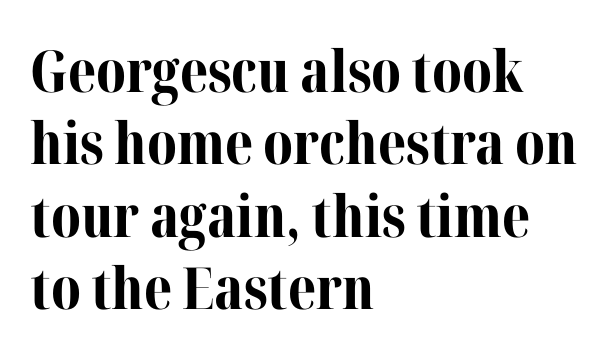
{"serif": "yes", "italic": "no", "bold": "yes", "weight": "bold", "width": "normal", "stroke_contrast": "medium", "x_height": "medium", "monospaced": "no", "underline": "no", "align": "left", "line_spacing": "normal", "line_spacing_ratio": 1.25, "letter_spacing": "normal", "letter_spacing_em": 0.0, "glyph_px": 58}
